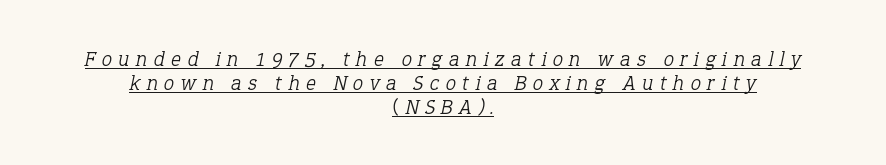
Q: Is the text bold? A: No.
Q: Is the text italic (slanted)? A: Yes, it leans right by about 12 degrees.
Q: Is the text underlined? A: Yes.
Q: How is the paragraph aligned? A: Centered.
Q: Is the spacing between letters normal or unusually wide? A: Unusually wide.
Q: Is the spacing between lines tight, normal or loose? A: Tight.
